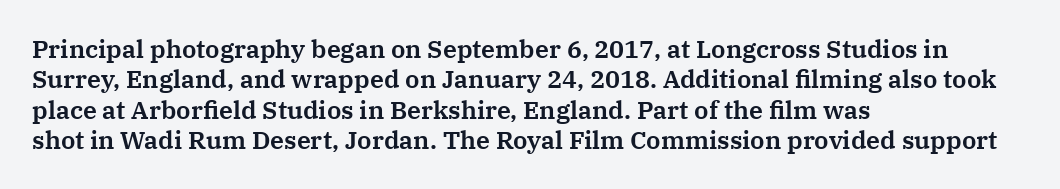
The typography opts for an upright posture over an oblique one. The letterforms sit shoulder to shoulder at normal distance. Compared with a centered layout, this one pins lines to the left instead. Descenders are the only things crossing below the line.
